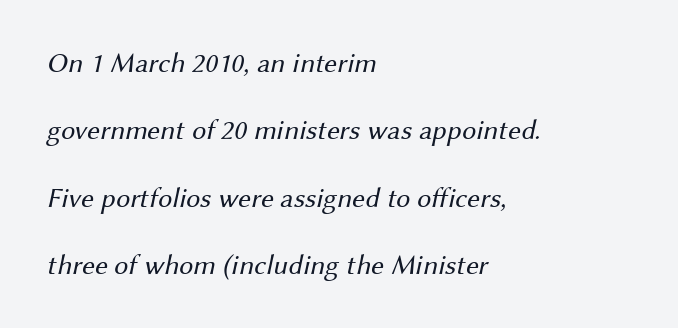
Q: Is the text bold? A: No.
Q: Is the typeface a serif or a sans-serif typeface? A: Sans-serif.
Q: Is the text underlined? A: No.
Q: How is the paragraph aligned? A: Left-aligned.
Q: Is the spacing between letters normal or unusually wide? A: Normal.
Q: Is the spacing between lines tight, normal or loose? A: Loose.
Q: Width (condensed, normal, or wide)? A: Normal.
Q: Stroke contrast? A: Medium.
Q: x-height? A: Medium.
Q: Monospaced? A: No.
